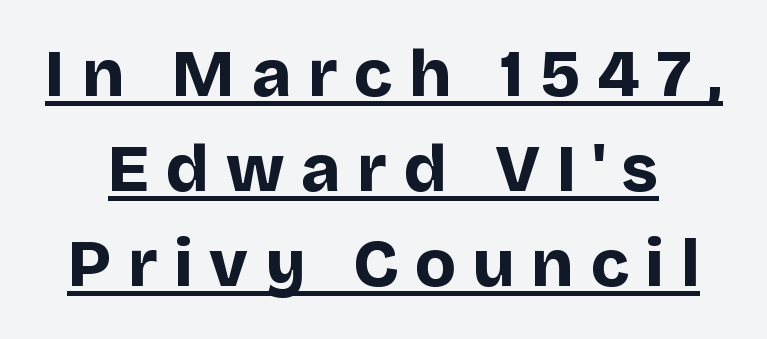
Ordinary non-slanted type is in use. A typesetter would call this proportional, since set widths differ per character. Is the type bold? Yes — the strokes are clearly thick and heavy. Tracking here is generous; glyphs stand well apart from one another.
